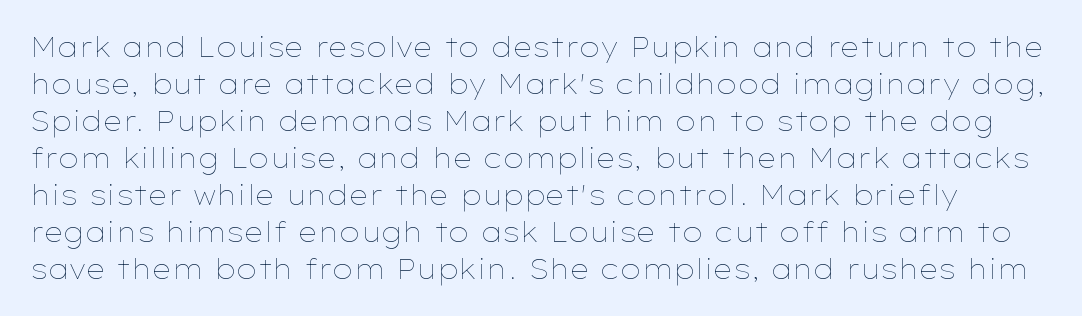
{"italic": "no", "bold": "no", "underline": "no", "line_spacing": "normal", "line_spacing_ratio": 1.37, "letter_spacing": "normal", "letter_spacing_em": 0.0, "glyph_px": 27}
